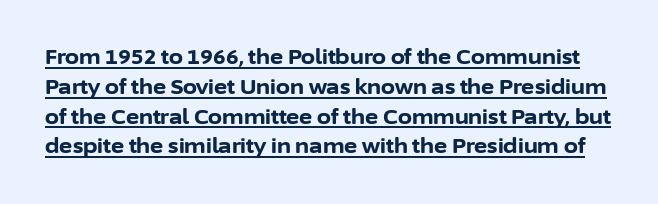
Q: Is the text bold? A: Yes.
Q: Is the text italic (slanted)? A: No, it is upright.
Q: Is the text underlined? A: Yes.
Q: Is the spacing between letters normal or unusually wide? A: Normal.
Q: Is the spacing between lines tight, normal or loose? A: Normal.
